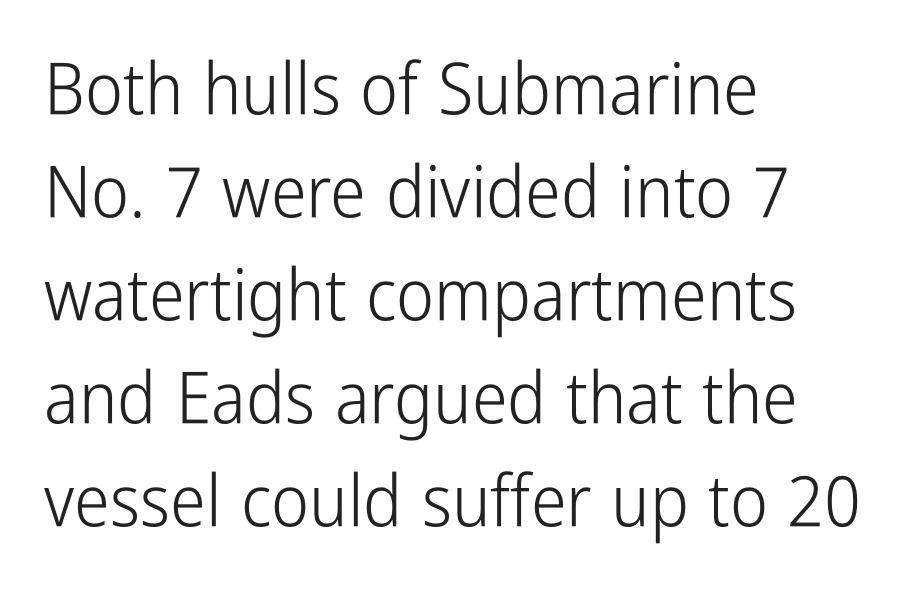
The image shows 72 px light, condensed sans-serif type, upright; set left-aligned, normal line spacing (1.43x), normal letter spacing, not underlined; low stroke contrast and a medium x-height.
